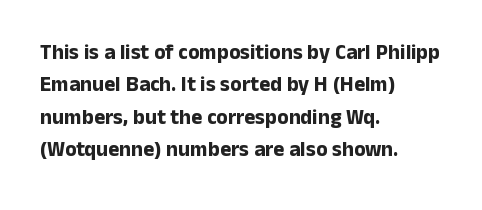
Unlike italic type, these characters show no tilt at all. Line starts are locked; line ends wander. Characters follow at the spacing the type designer built in. On the weight axis this lands at bold, roughly 700. The passage shown is not underscored anywhere.
